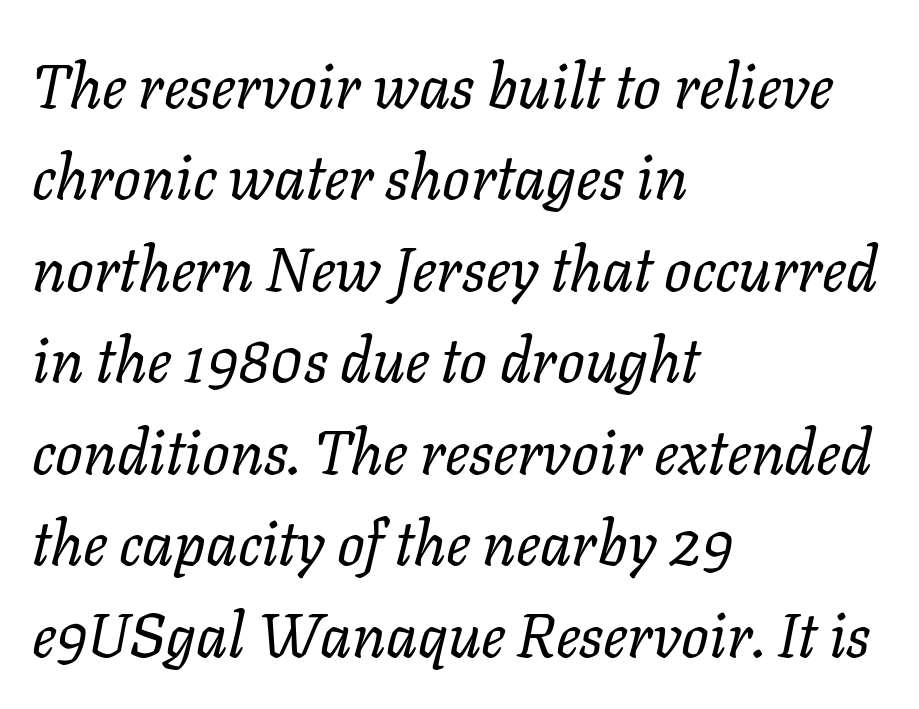
Beneath every word, the page is bare. Slanted lettering throughout. The letters sit at their default tracking, neither squeezed nor spread. The rows are spaced the way most documents space them. Vertical stems look standard width or narrower in stroke. Left-aligned paragraph, ragged on the right.
